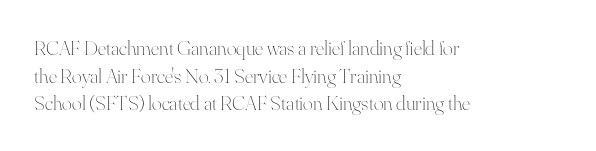
{"italic": "no", "bold": "no", "underline": "no", "align": "left", "line_spacing": "normal", "line_spacing_ratio": 1.31, "letter_spacing": "normal", "letter_spacing_em": 0.0, "glyph_px": 21}
